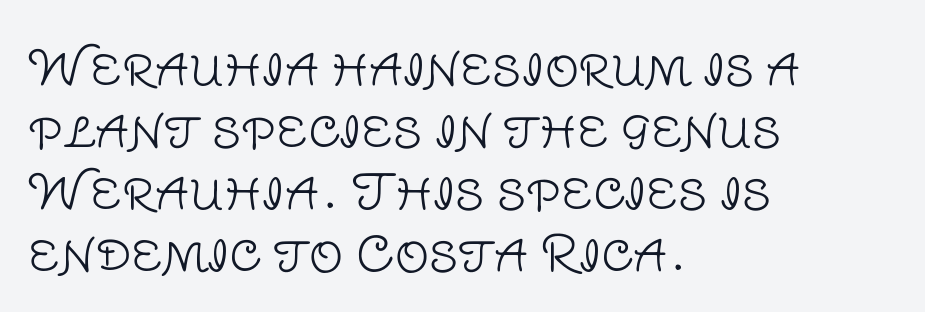
The image shows 48 px light sans-serif type; set left-aligned, normal line spacing (1.29x), normal letter spacing, not underlined; low stroke contrast and a large x-height.
